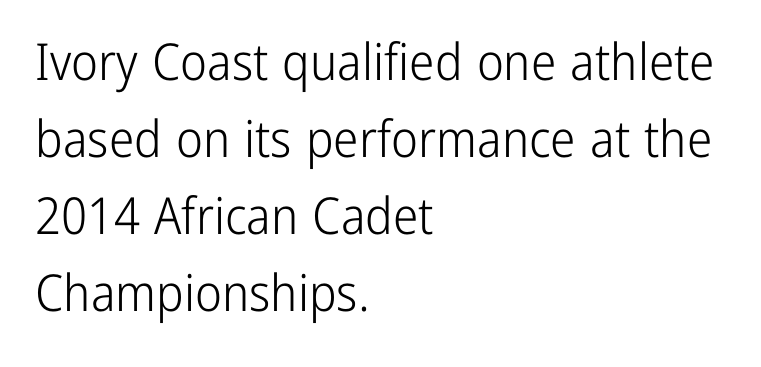
{"serif": "no", "italic": "no", "bold": "no", "weight": "light", "width": "condensed", "stroke_contrast": "low", "x_height": "medium", "monospaced": "no", "underline": "no", "align": "left", "line_spacing": "normal", "line_spacing_ratio": 1.51, "letter_spacing": "normal", "letter_spacing_em": 0.0, "glyph_px": 51}
